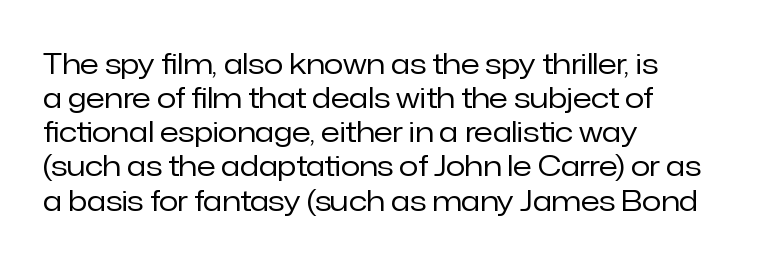
Tracking here is standard; glyphs follow each other at the usual distance. This rendering employs a face without finishing strokes, i.e., a sans-serif. Is the block centered? No — it sits flush against the left margin. Underlining? Definitely not there.
